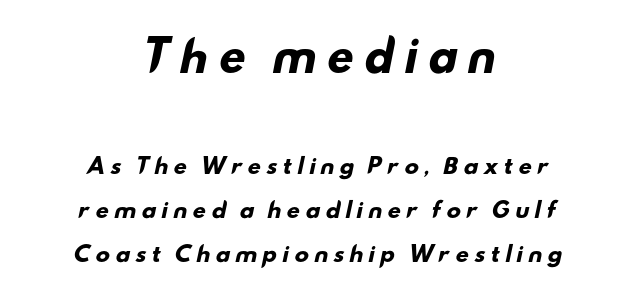
{"serif": "no", "bold": "yes", "weight": "heavy", "width": "wide", "stroke_contrast": "low", "x_height": "small", "monospaced": "no", "underline": "no", "align": "center", "line_spacing": "loose", "line_spacing_ratio": 2.09, "letter_spacing": "wide", "letter_spacing_em": 0.22, "larger_block": "first", "size_ratio": 2.0, "glyph_px": 42}
